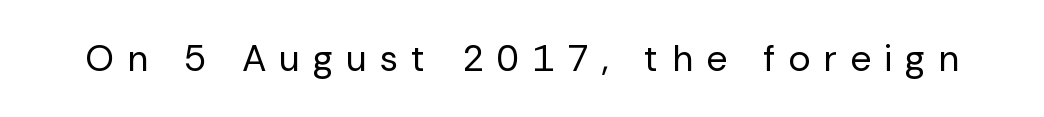
Tall strokes in this sample are plumb rather than angled. Each letter keeps its own natural width here, so spacing adapts to shape. The face used here is rendered with a markedly widened letterfit. The gap between lines stays unmarked.
